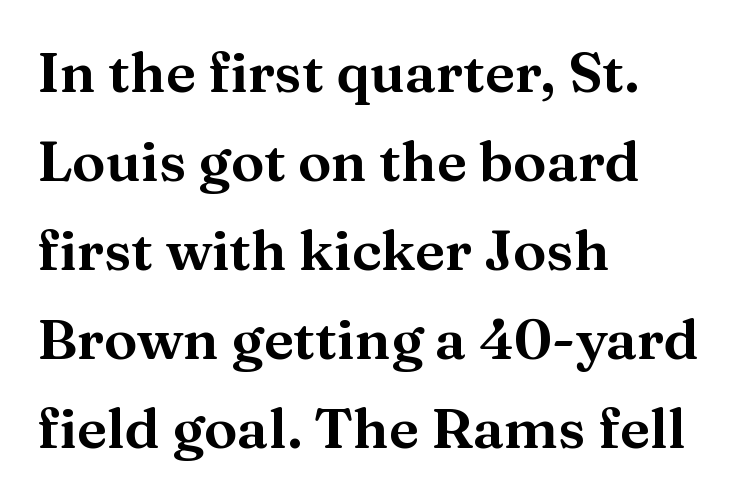
The letters advance in unequal steps, a hallmark of proportional type. Nope, not italic — everything's standing straight. This block has exactly the height ordinary leading produces. The foot of each line stays bare and open. The paragraph has a hard left edge and a soft right edge.
